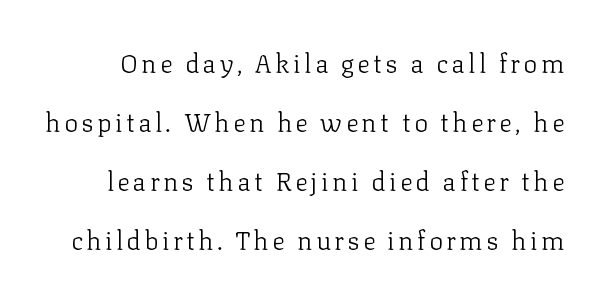
Q: Is the text bold? A: No.
Q: Is the text italic (slanted)? A: No, it is upright.
Q: Is the text underlined? A: No.
Q: Is the spacing between lines tight, normal or loose? A: Loose.
